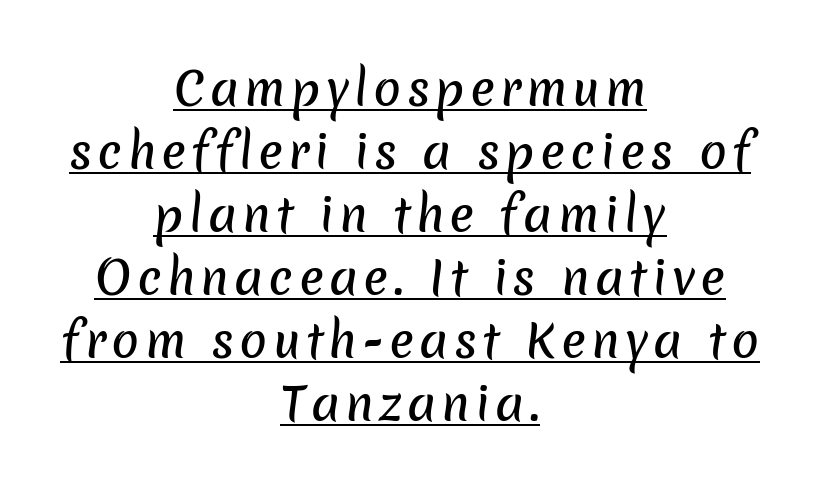
Q: Is the typeface a serif or a sans-serif typeface? A: Sans-serif.
Q: Is the text underlined? A: Yes.
Q: How is the paragraph aligned? A: Centered.
Q: Is the spacing between lines tight, normal or loose? A: Normal.
Q: Width (condensed, normal, or wide)? A: Normal.
Q: Stroke contrast? A: Low.
Q: x-height? A: Medium.
Q: Monospaced? A: No.
